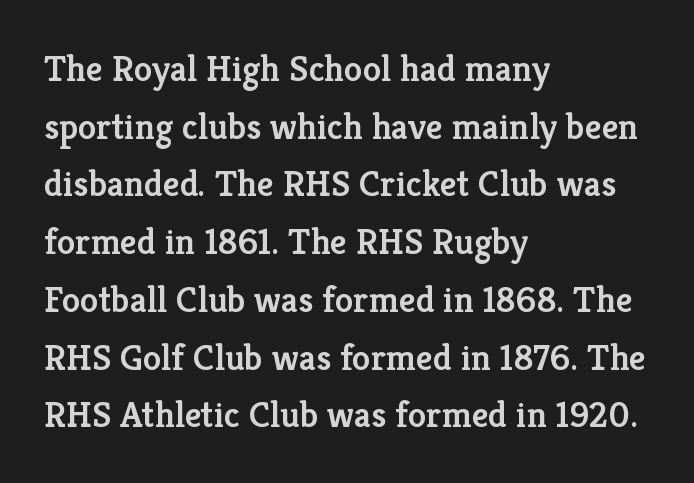
The image shows 37 px semibold serif type, upright; set left-aligned, normal line spacing (1.56x), normal letter spacing, not underlined; low stroke contrast and a medium x-height.
